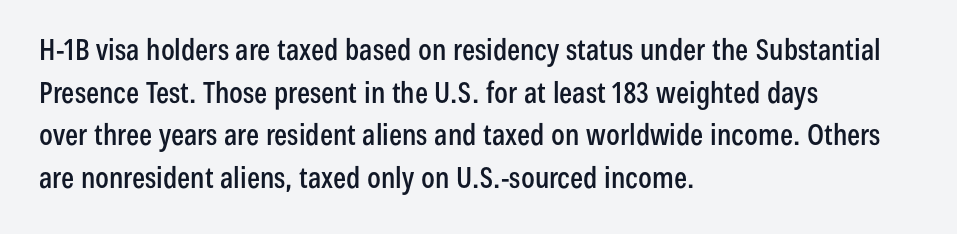
{"serif": "no", "italic": "no", "width": "condensed", "stroke_contrast": "low", "x_height": "medium", "monospaced": "no", "underline": "no", "align": "left", "line_spacing": "normal", "line_spacing_ratio": 1.47, "letter_spacing": "normal", "letter_spacing_em": 0.0, "glyph_px": 29}
